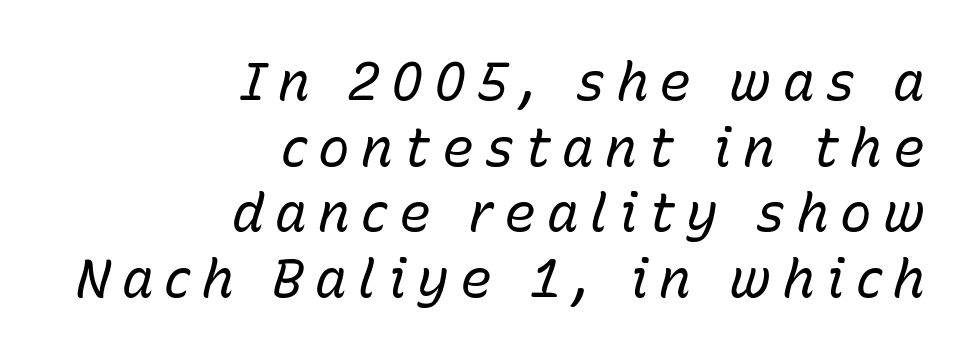
{"italic": "yes", "lean": "right", "slant_degrees": 15, "bold": "no", "weight": "regular", "width": "normal", "stroke_contrast": "low", "x_height": "medium", "monospaced": "no", "underline": "no", "align": "right", "line_spacing_ratio": 1.24, "letter_spacing": "wide", "letter_spacing_em": 0.21, "glyph_px": 53}
